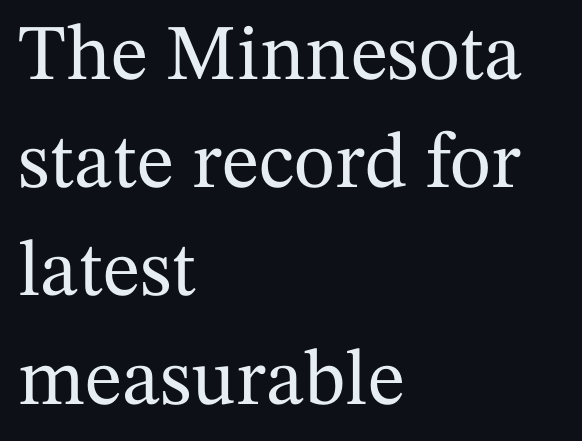
The image shows 79 px serif type, upright; set left-aligned, normal line spacing (1.37x), normal letter spacing, not underlined; medium stroke contrast and a medium x-height.
